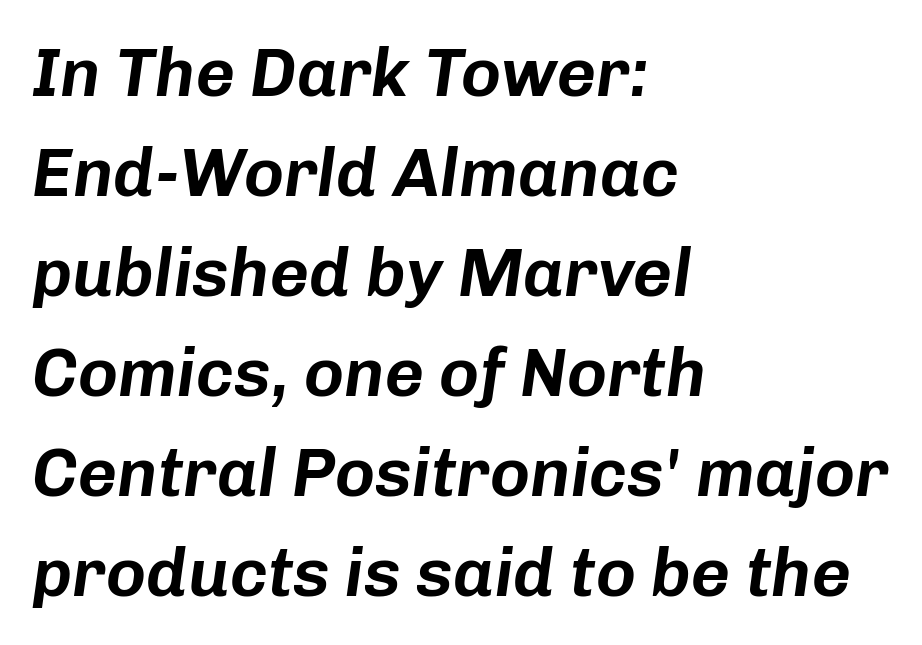
Q: Is the text italic (slanted)? A: Yes, it leans right by about 8 degrees.
Q: Is the text underlined? A: No.
Q: How is the paragraph aligned? A: Left-aligned.
Q: Is the spacing between letters normal or unusually wide? A: Normal.
Q: Is the spacing between lines tight, normal or loose? A: Normal.
Q: Width (condensed, normal, or wide)? A: Normal.
Q: Stroke contrast? A: Low.
Q: x-height? A: Medium.
Q: Monospaced? A: No.
